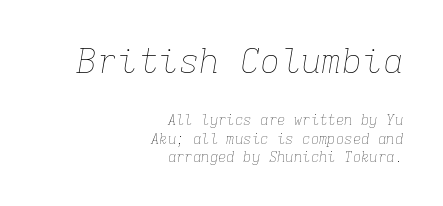
Heft: none added — not bold. Does the bottom block carry the larger type? No, the top block does. The rows are spaced the way most documents space them. Does the lettering tilt? It does — this is italic.
